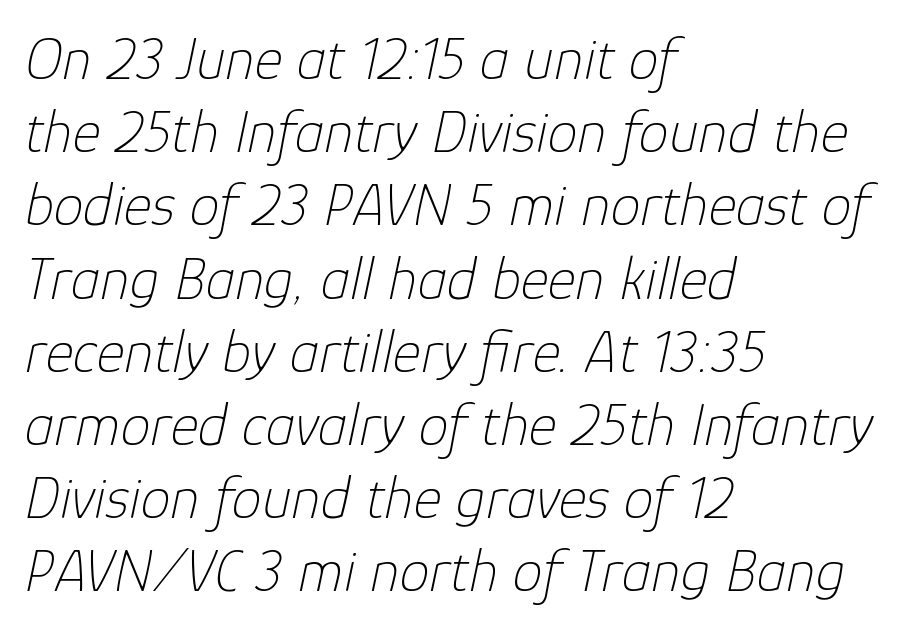
The image shows 60 px thin type, italic (leaning right); set left-aligned, line spacing 1.22x, normal letter spacing, not underlined; low stroke contrast and a medium x-height.
